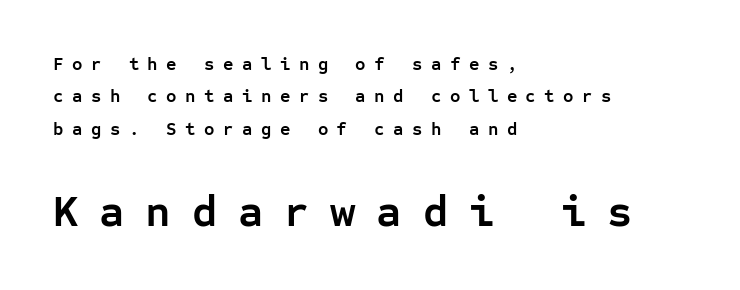
Q: Is the text bold? A: Yes.
Q: Is the text italic (slanted)? A: No, it is upright.
Q: Is the typeface a serif or a sans-serif typeface? A: Sans-serif.
Q: Is the text underlined? A: No.
Q: How is the paragraph aligned? A: Left-aligned.
Q: Is the spacing between letters normal or unusually wide? A: Unusually wide.
Q: Which block of text is set in a larger size, the first (top) or the second (bottom)? A: The second (bottom) one.
Q: Width (condensed, normal, or wide)? A: Normal.
Q: Stroke contrast? A: Low.
Q: x-height? A: Medium.
Q: Monospaced? A: Yes.
